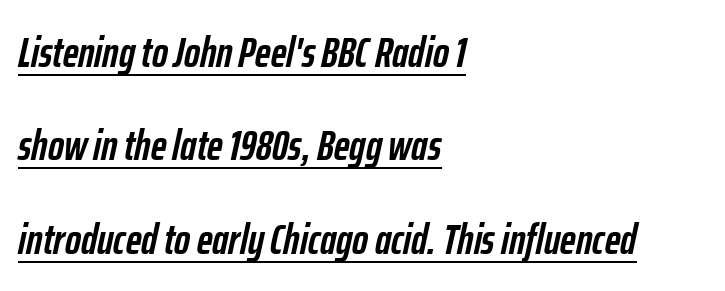
{"italic": "yes", "lean": "right", "slant_degrees": 12, "bold": "yes", "weight": "semibold", "width": "condensed", "stroke_contrast": "low", "x_height": "medium", "monospaced": "no", "underline": "yes", "align": "left", "line_spacing": "loose", "line_spacing_ratio": 2.17, "letter_spacing": "normal", "letter_spacing_em": 0.0, "glyph_px": 43}
